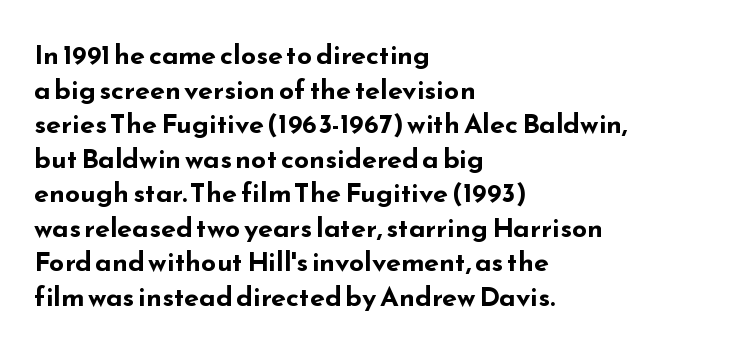
Compared with typical body copy, the letter spacing here is the same. The setting favours the left margin, as ordinary paragraphs usually do. Heft: maximum for text — a bold. Beneath every word, the page is bare. Successive baselines arrive at the customary interval. These lines were composed using upright roman letters.
